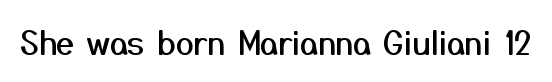
Q: Is the text italic (slanted)? A: No, it is upright.
Q: Is the typeface a serif or a sans-serif typeface? A: Sans-serif.
Q: Is the text underlined? A: No.
Q: Is the spacing between letters normal or unusually wide? A: Normal.
Q: Width (condensed, normal, or wide)? A: Normal.
Q: Stroke contrast? A: Medium.
Q: x-height? A: Medium.
Q: Monospaced? A: No.
